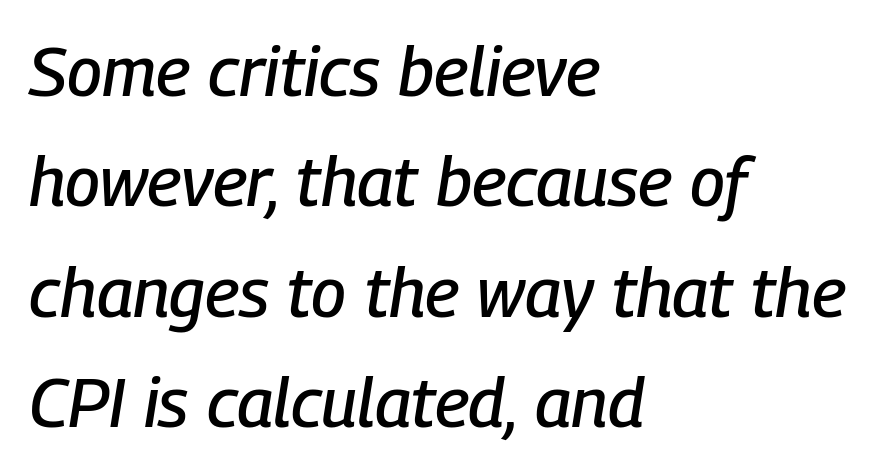
Alignment: flush left. The area under the type is left untouched. Successive baselines arrive at the customary interval. Proportional: the letters do not fall into vertical columns.
